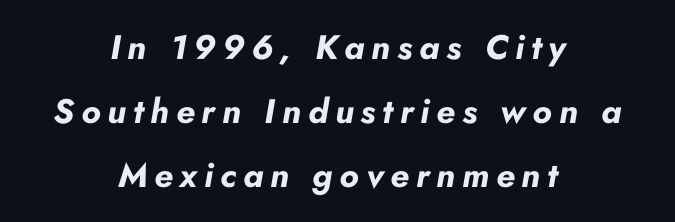
You can tell it's italic because the verticals aren't actually vertical. This sample has the flowing, uneven cadence of proportional lettering. A dark, heavy texture on the line: the type is bold. A typesetter would call this heavily tracked-out type. One-word summary of the alignment: center.
